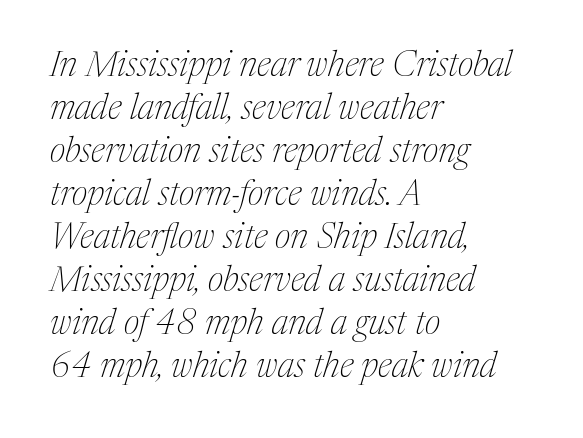
Q: Is the text bold? A: No.
Q: Is the text italic (slanted)? A: Yes, it leans right by about 17 degrees.
Q: Is the typeface a serif or a sans-serif typeface? A: Serif.
Q: Is the text underlined? A: No.
Q: How is the paragraph aligned? A: Left-aligned.
Q: Is the spacing between letters normal or unusually wide? A: Normal.
Q: Width (condensed, normal, or wide)? A: Normal.
Q: Stroke contrast? A: Medium.
Q: x-height? A: Medium.
Q: Monospaced? A: No.
